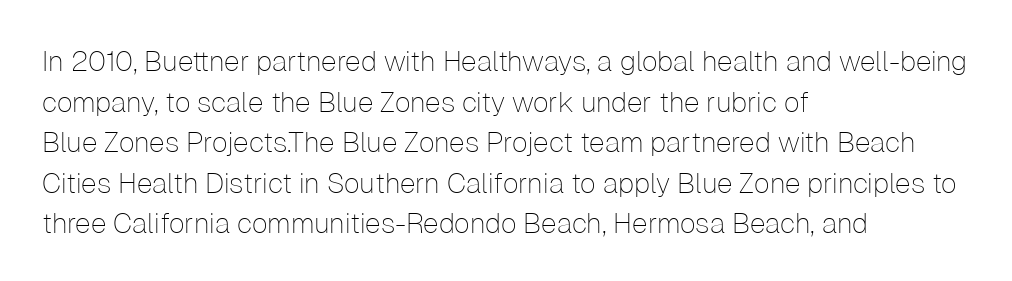
The baseline area is clear. Successive baselines arrive at the customary interval. Tracking value appears to be zero — textbook default spacing. Ink coverage per letter is moderate at most. Upright lettering throughout. The passage is arranged the way most books set body copy — flush left.
